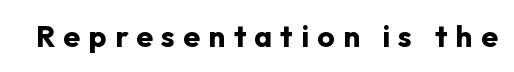
The image shows 30 px bold sans-serif type, upright; set unusually wide letter spacing (+0.28 em), not underlined; low stroke contrast and a medium x-height.
